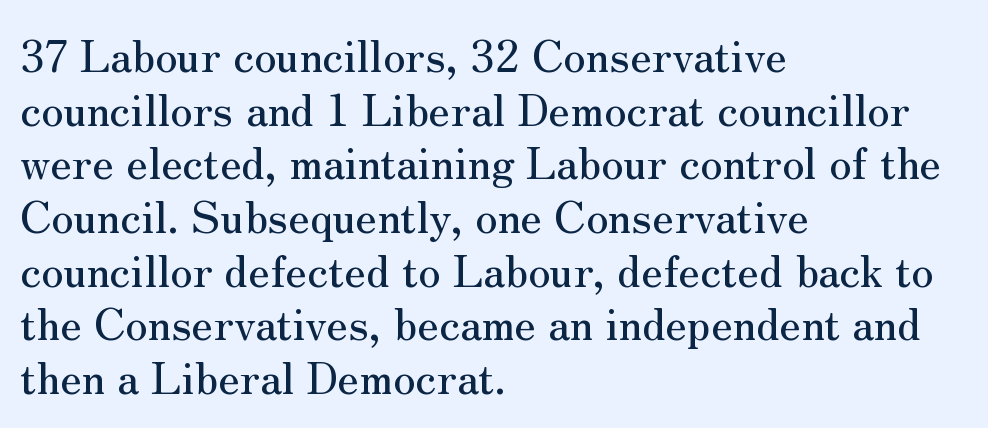
Short note: letters normally spaced. Examine the stroke ends and you'll spot serifs. The area under the type is left untouched. Upright lettering throughout. The rag falls on the right side of this text block. Each letter keeps its own natural width here, so spacing adapts to shape.
